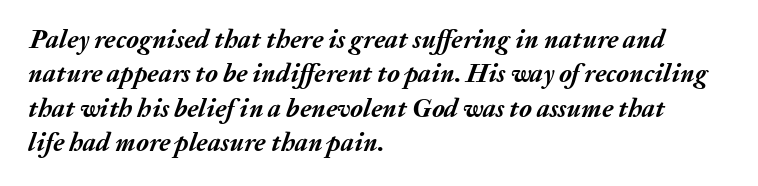
{"italic": "yes", "lean": "right", "slant_degrees": 20, "bold": "yes", "underline": "no", "align": "left", "line_spacing": "normal", "line_spacing_ratio": 1.32, "letter_spacing": "normal", "letter_spacing_em": 0.0, "glyph_px": 26}
